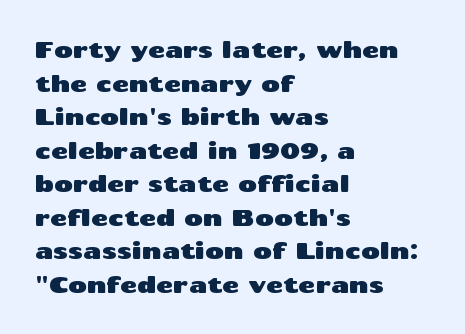
Q: Is the text italic (slanted)? A: No, it is upright.
Q: Is the text underlined? A: No.
Q: How is the paragraph aligned? A: Left-aligned.
Q: Is the spacing between letters normal or unusually wide? A: Normal.
Q: Is the spacing between lines tight, normal or loose? A: Normal.
